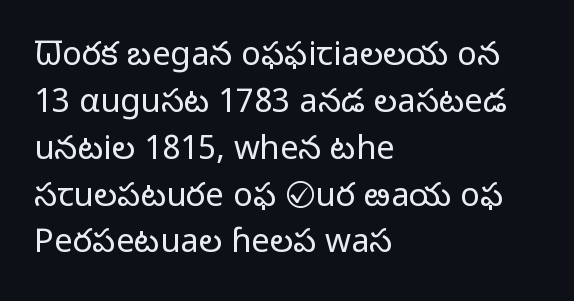
The image shows 33 px light sans-serif type, upright; set left-aligned, normal line spacing (1.42x), normal letter spacing, not underlined; low stroke contrast and a medium x-height.
